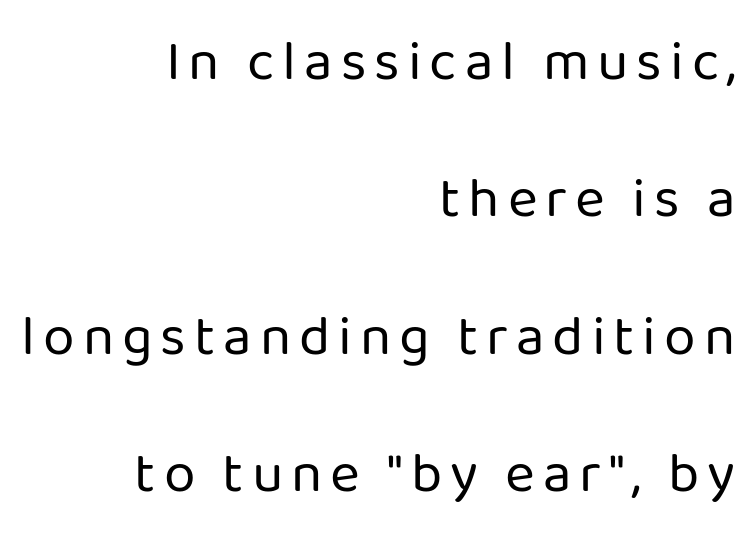
Is this a heavy cut? Hardly; it is regular or lighter. The glyphs are unaccompanied by any horizontal stroke below them. This block would shrink considerably if given ordinary leading; it's expanded now. The letters carry no serifs — their stems end cleanly without finishing strokes. Compared with a flush-left layout, this one pins lines to the opposite, right side. Characters remain perfectly vertical along every line.
